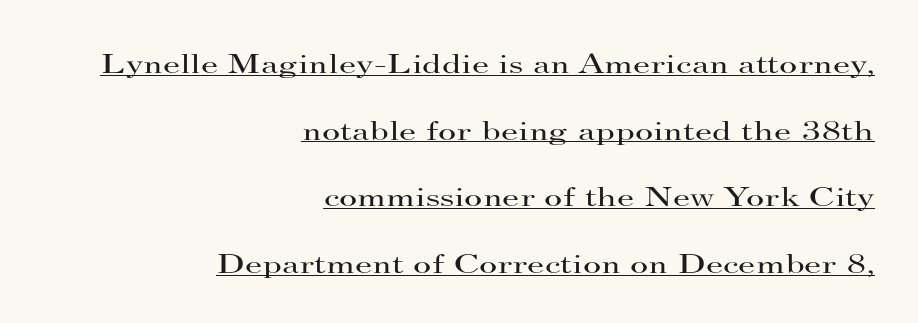
When letters stand straight like this, we call the style roman or upright. The characters are drawn with everyday or finer stroke widths. Looks like regular typesetting: each glyph gets only the width it needs. The letters carry serifs — small finishing strokes at the ends of their stems. Quick note: interline space is abundant. Casual observation: everything's shoved over to the right.
